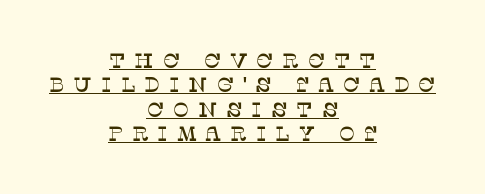
Q: Is the text italic (slanted)? A: No, it is upright.
Q: Is the text underlined? A: Yes.
Q: How is the paragraph aligned? A: Centered.
Q: Is the spacing between letters normal or unusually wide? A: Unusually wide.
